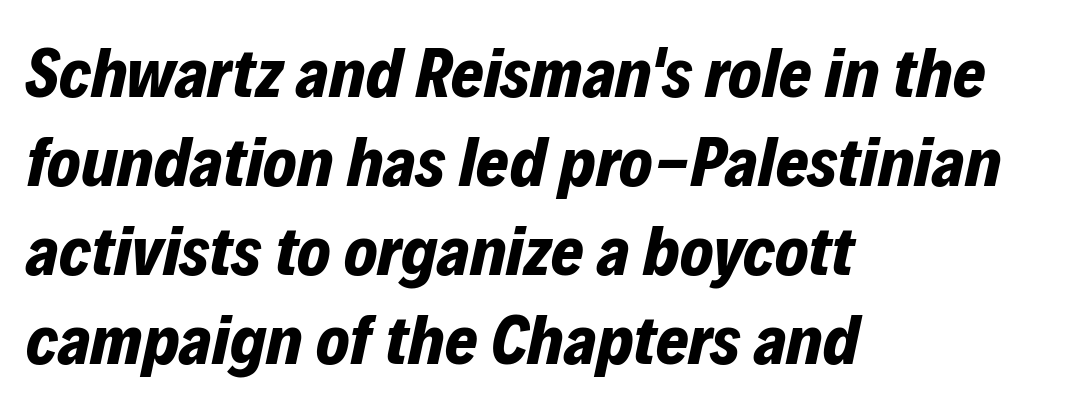
Style check: oblique. Descenders are the only things crossing below the line. The ragged edge is on the right, which tells us the setting is flush left. Words appear dense and cohesive because spacing is normal. The face used here is proportionally spaced, like ordinary book or web type. This sample keeps an unexceptional amount of space between lines.
